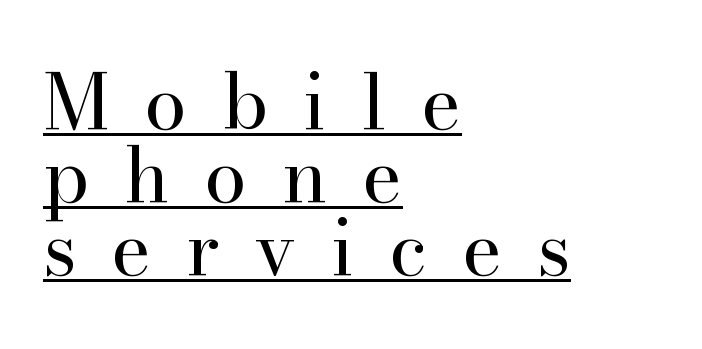
The font family rendered here belongs to the serif group. The letters stand upright; this is a roman face. The typesetter chose a ragged-right arrangement here. The passage shown is underscored from start to finish. The rendering uses natural spacing where letterforms have individual widths.
